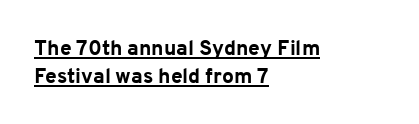
The image shows 21 px bold type, upright; set left-aligned, normal line spacing (1.31x), normal letter spacing, underlined.
